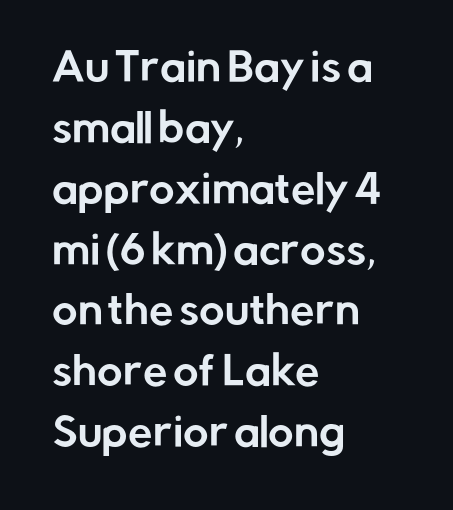
Are there feet on the stems? There aren't — it's a sans. The face used here is proportionally spaced, like ordinary book or web type. The tracking reads as untouched default to a designer's eye. A typesetter would mark this as roman, not italic.
